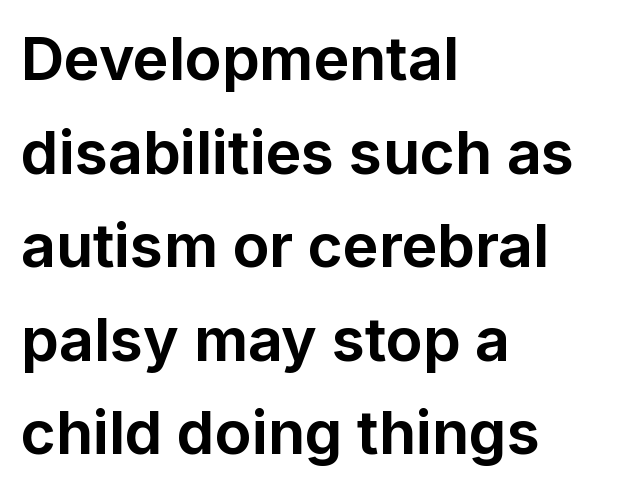
{"serif": "no", "italic": "no", "bold": "yes", "weight": "bold", "width": "normal", "stroke_contrast": "low", "x_height": "medium", "monospaced": "no", "underline": "no", "align": "left", "line_spacing": "normal", "line_spacing_ratio": 1.56, "letter_spacing": "normal", "letter_spacing_em": 0.0, "glyph_px": 60}
